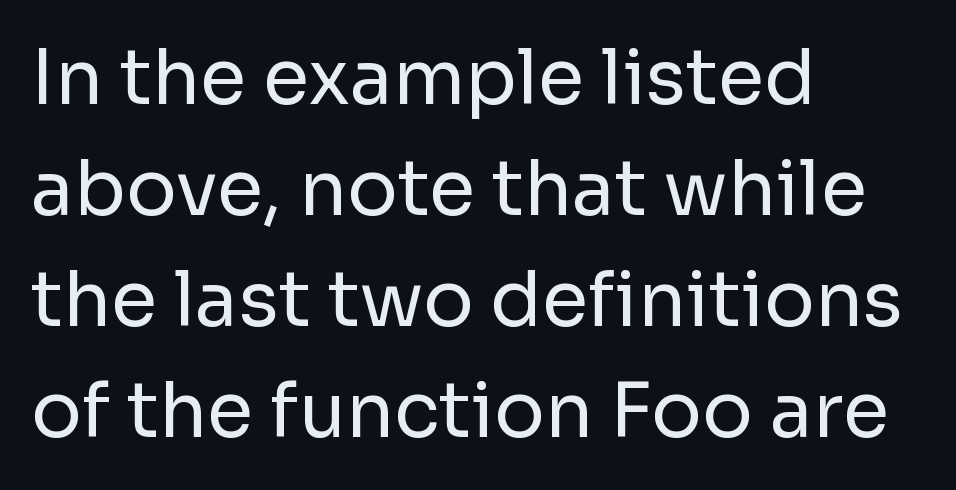
{"serif": "no", "italic": "no", "bold": "no", "weight": "regular", "width": "normal", "stroke_contrast": "low", "x_height": "medium", "monospaced": "no", "underline": "no", "align": "left", "line_spacing": "normal", "line_spacing_ratio": 1.48, "letter_spacing": "normal", "letter_spacing_em": 0.0, "glyph_px": 75}
